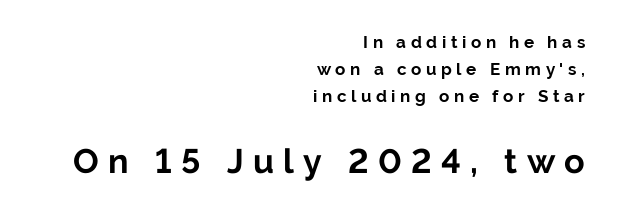
{"serif": "no", "italic": "no", "bold": "yes", "weight": "bold", "width": "normal", "stroke_contrast": "low", "x_height": "medium", "monospaced": "no", "underline": "no", "align": "right", "line_spacing": "normal", "line_spacing_ratio": 1.6, "letter_spacing": "wide", "letter_spacing_em": 0.27, "larger_block": "second", "size_ratio": 2.0, "glyph_px": 34}
